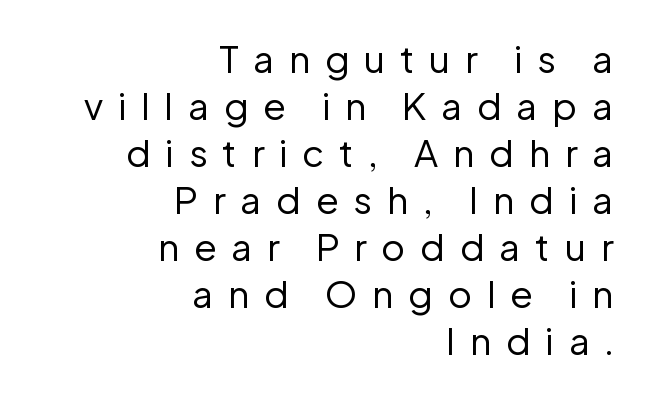
Alignment: flush right. Regular leading. The strokes are not fattened; the text isn't bold. Proportional: the letters do not fall into vertical columns.
